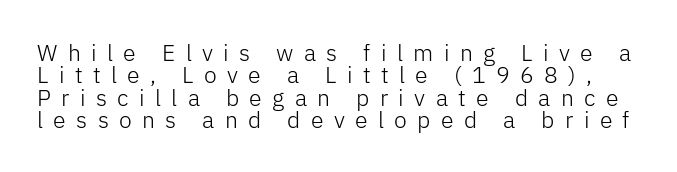
{"italic": "no", "bold": "no", "underline": "no", "line_spacing": "tight", "line_spacing_ratio": 0.97, "letter_spacing": "wide", "letter_spacing_em": 0.45, "glyph_px": 23}
